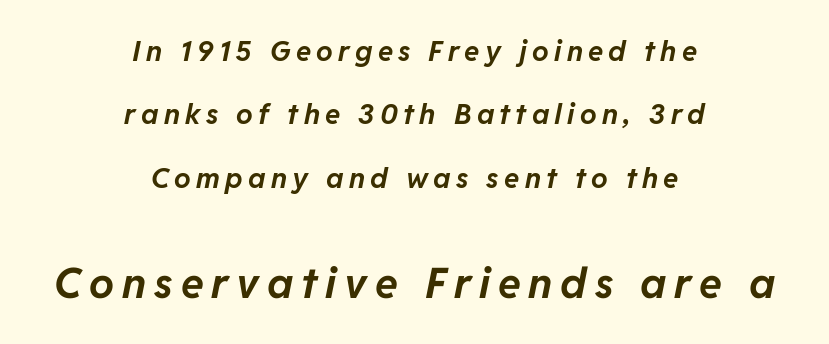
{"italic": "yes", "lean": "right", "slant_degrees": 11, "bold": "yes", "weight": "bold", "width": "normal", "stroke_contrast": "low", "x_height": "medium", "monospaced": "no", "underline": "no", "align": "center", "line_spacing": "loose", "line_spacing_ratio": 2.26, "larger_block": "second", "size_ratio": 1.5, "glyph_px": 42}
